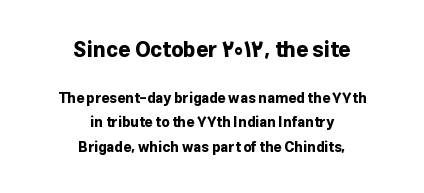
The image shows 21 px bold type, upright; set centered, line spacing 1.75x, normal letter spacing, not underlined; the first (top) block is 1.5x larger.
